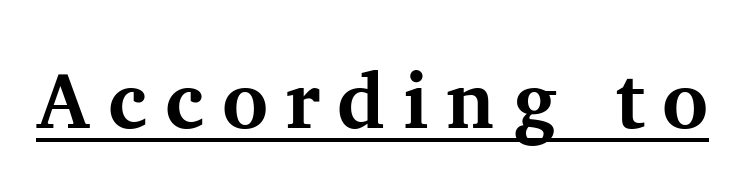
Q: Is the text bold? A: Yes.
Q: Is the text italic (slanted)? A: No, it is upright.
Q: Is the typeface a serif or a sans-serif typeface? A: Serif.
Q: Is the text underlined? A: Yes.
Q: Is the spacing between letters normal or unusually wide? A: Unusually wide.
Q: Width (condensed, normal, or wide)? A: Normal.
Q: Stroke contrast? A: Medium.
Q: x-height? A: Medium.
Q: Monospaced? A: No.
